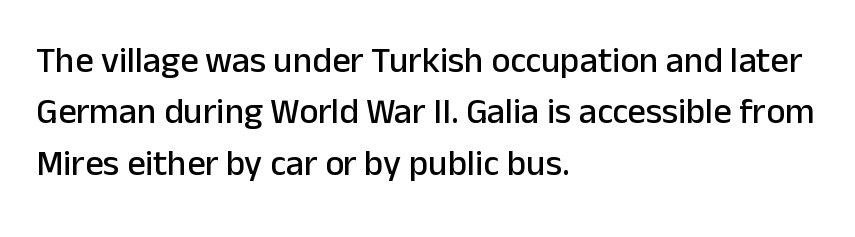
The image shows 36 px sans-serif type, upright; set left-aligned, normal line spacing (1.43x), normal letter spacing, not underlined; low stroke contrast and a medium x-height.
